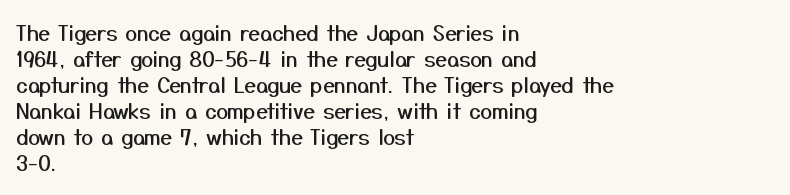
{"italic": "no", "underline": "no", "align": "left", "line_spacing_ratio": 1.24, "letter_spacing": "normal", "letter_spacing_em": 0.0, "glyph_px": 21}
